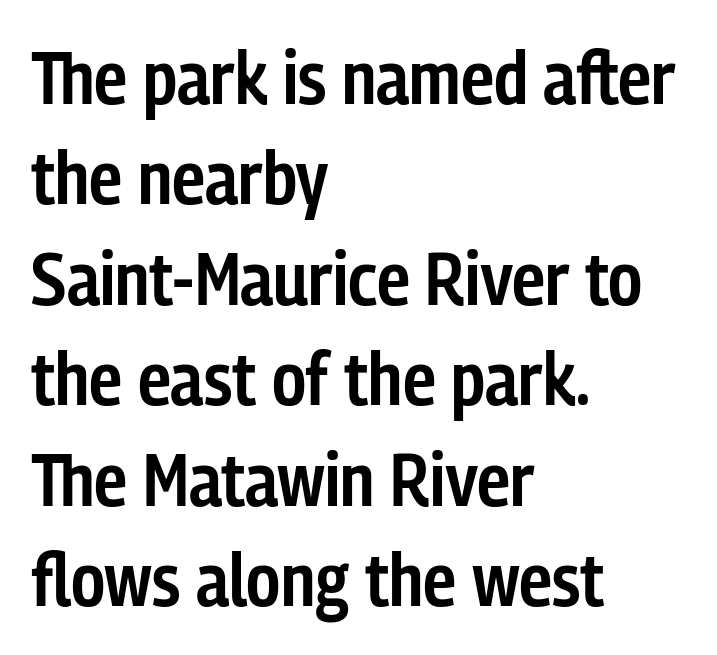
Leftover space on each line is placed entirely after the last word. Observe the absence of serifs on each vertical stroke in this sample. A fair bit of extra ink — the face is semibold, not bold. The letterforms sit shoulder to shoulder at normal distance. Is this a fixed-width face? No — the glyphs have proportional, varying widths.
